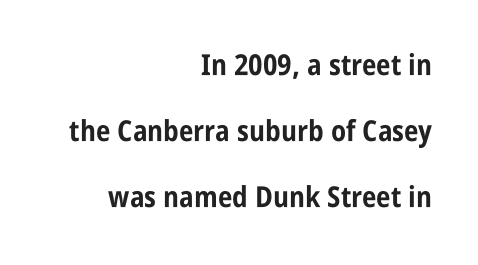
The characters display no serif detailing; their extremities are plain. Inter-character spacing is left at the font's built-in metrics. The lettering holds an erect, upright posture throughout. You could fit nearly another row in the gap between these rows. Weight: bold.
